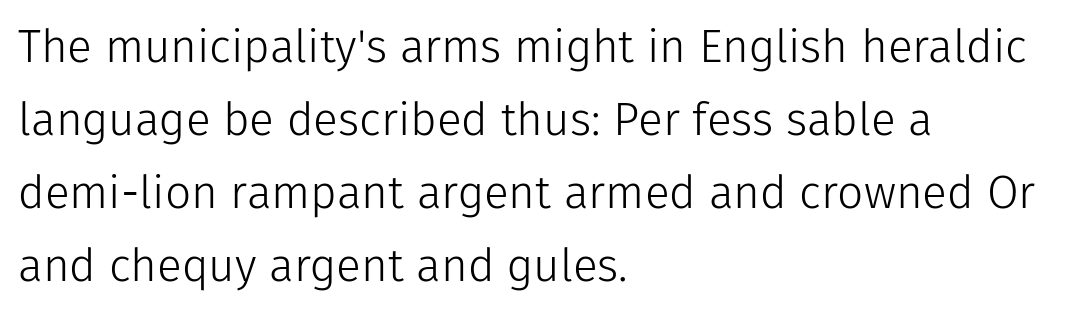
Q: Is the text bold? A: No.
Q: Is the text italic (slanted)? A: No, it is upright.
Q: Is the typeface a serif or a sans-serif typeface? A: Sans-serif.
Q: Is the text underlined? A: No.
Q: How is the paragraph aligned? A: Left-aligned.
Q: Is the spacing between letters normal or unusually wide? A: Normal.
Q: Is the spacing between lines tight, normal or loose? A: Normal.
Q: Width (condensed, normal, or wide)? A: Normal.
Q: Stroke contrast? A: Low.
Q: x-height? A: Medium.
Q: Monospaced? A: No.
